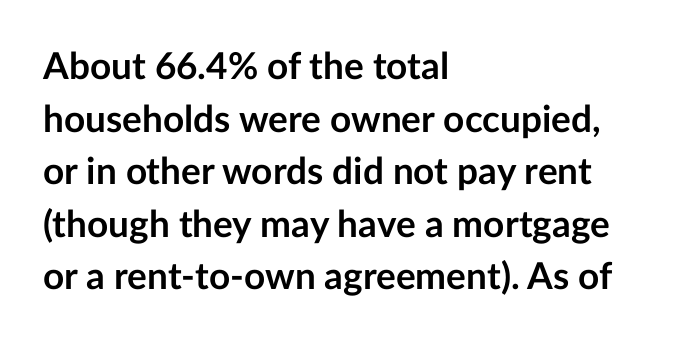
{"serif": "no", "italic": "no", "bold": "yes", "weight": "semibold", "width": "normal", "stroke_contrast": "low", "x_height": "medium", "monospaced": "no", "underline": "no", "align": "left", "line_spacing": "normal", "line_spacing_ratio": 1.42, "letter_spacing": "normal", "letter_spacing_em": 0.0, "glyph_px": 37}
